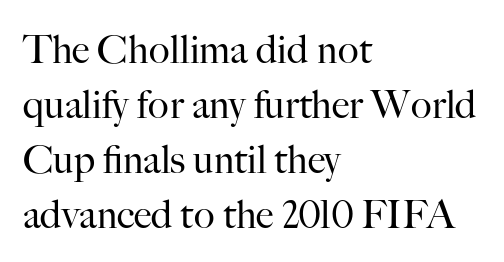
Q: Is the text bold? A: No.
Q: Is the text italic (slanted)? A: No, it is upright.
Q: Is the typeface a serif or a sans-serif typeface? A: Serif.
Q: Is the text underlined? A: No.
Q: How is the paragraph aligned? A: Left-aligned.
Q: Is the spacing between letters normal or unusually wide? A: Normal.
Q: Is the spacing between lines tight, normal or loose? A: Normal.
Q: Width (condensed, normal, or wide)? A: Normal.
Q: Stroke contrast? A: High.
Q: x-height? A: Small.
Q: Monospaced? A: No.
